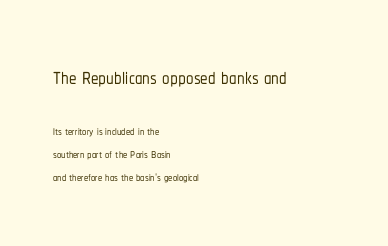
Honestly, the row spacing looks completely unremarkable. Do the characters align in a grid? No, the font is proportional. You can tell from the bare stems that sans-serif type was used. The foot of each line stays bare and open. The type sits square on the baseline with zero lean. The letters sit at their default tracking, neither squeezed nor spread.
